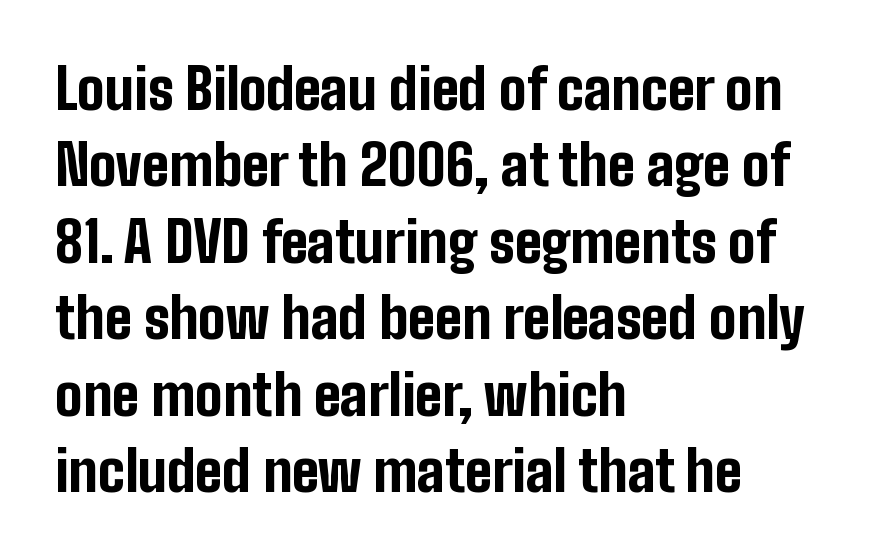
The font family rendered here belongs to the sans-serif group. If you measured baseline to baseline, you'd find a middling distance. Compared with a centered layout, this one pins lines to the left instead. Character widths vary here, with narrow letters taking less room than wide ones. The zone under the glyphs is completely vacant. How are the letters spaced? Ordinarily, with no added tracking.
